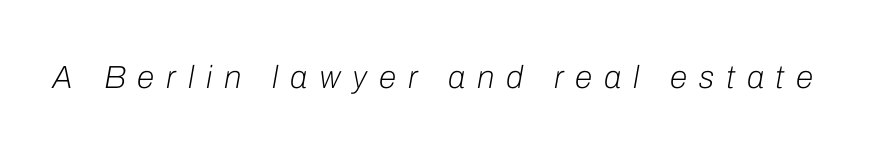
{"italic": "yes", "lean": "right", "slant_degrees": 10, "bold": "no", "weight": "light", "width": "normal", "stroke_contrast": "low", "x_height": "medium", "monospaced": "no", "underline": "no", "letter_spacing": "wide", "letter_spacing_em": 0.37, "glyph_px": 32}
